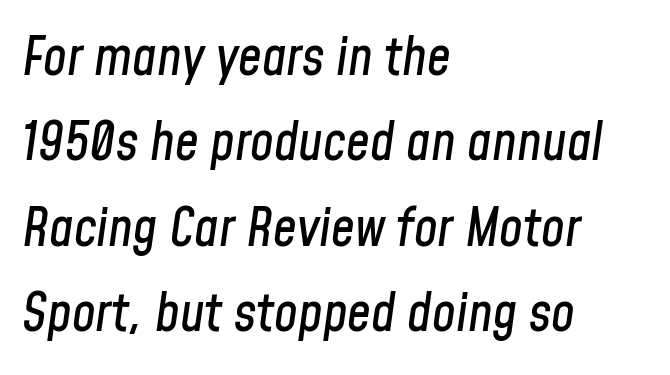
The image shows 53 px condensed type, italic (leaning right); set left-aligned, normal line spacing (1.61x), normal letter spacing, not underlined; low stroke contrast and a medium x-height.
